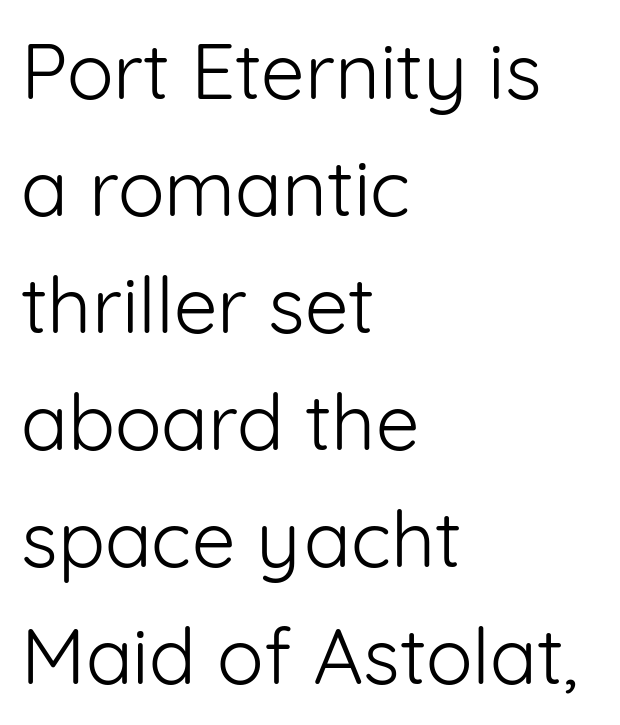
Rows of type keep a routine distance in the vertical direction. Is this a sans? Yes — the strokes have no serifs. Spacing between characters is what you'd get straight out of the box. Each line starts at the same left margin while the right side varies.
